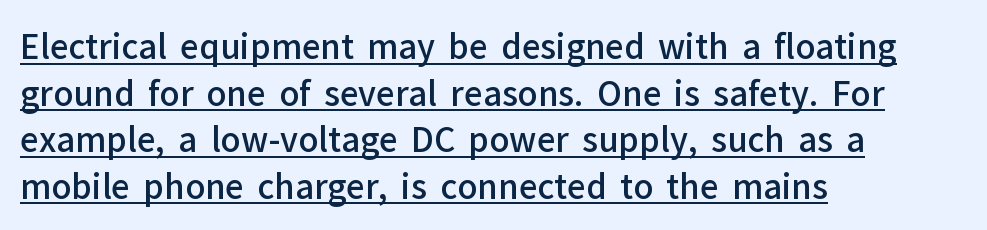
{"serif": "no", "italic": "no", "bold": "semi", "weight": "semibold", "width": "normal", "stroke_contrast": "low", "x_height": "medium", "monospaced": "no", "underline": "yes", "align": "left", "line_spacing": "normal", "line_spacing_ratio": 1.41, "letter_spacing": "normal", "letter_spacing_em": 0.0, "glyph_px": 33}
